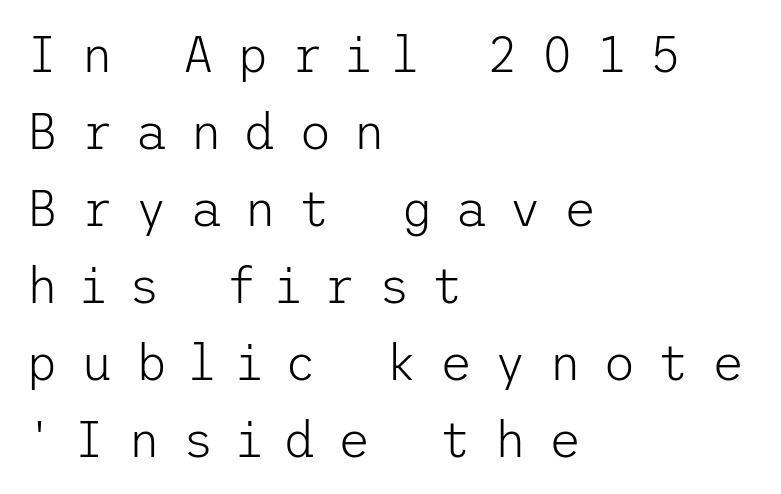
Every stem runs plumb, perpendicular to the baseline. Regarding leading, the lines here are spaced in the standard way. You can tell from the bare stems that sans-serif type was used. Alignment: flush left. The words here are not underlined. Students, note that the glyphs here are deliberately spaced far apart.
